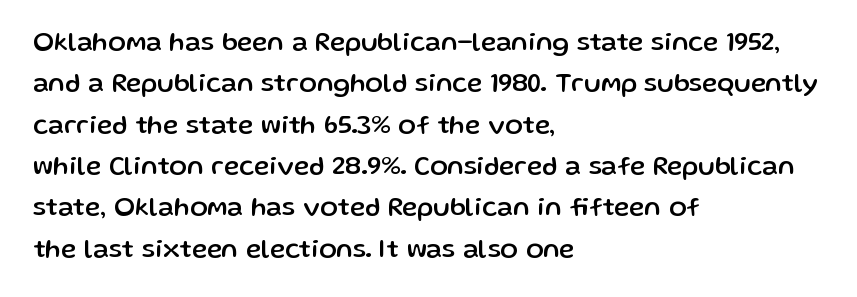
The image shows 26 px text type, upright; set left-aligned, normal line spacing (1.59x), normal letter spacing, not underlined.
